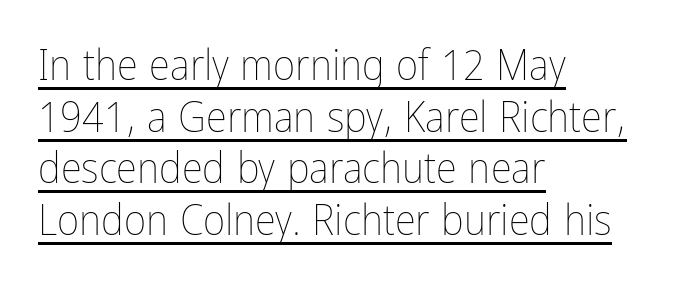
The image shows 43 px thin, condensed type, upright; set left-aligned, line spacing 1.2x, normal letter spacing, underlined; low stroke contrast and a medium x-height.
